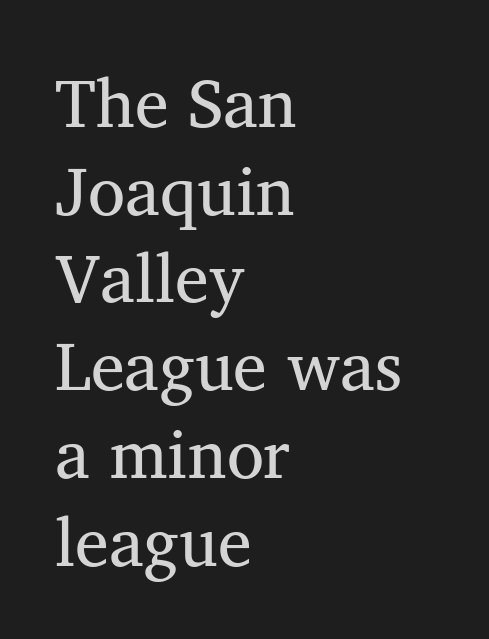
Q: Is the text bold? A: No.
Q: Is the typeface a serif or a sans-serif typeface? A: Serif.
Q: Is the text underlined? A: No.
Q: How is the paragraph aligned? A: Left-aligned.
Q: Is the spacing between letters normal or unusually wide? A: Normal.
Q: Is the spacing between lines tight, normal or loose? A: Normal.
Q: Width (condensed, normal, or wide)? A: Normal.
Q: Stroke contrast? A: Medium.
Q: x-height? A: Medium.
Q: Monospaced? A: No.
